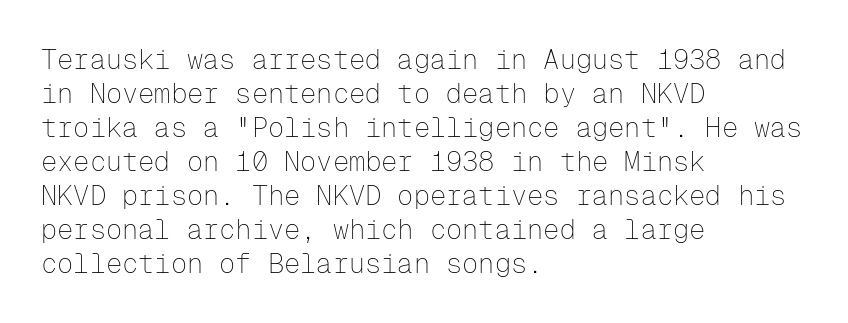
The image shows 27 px text type, upright; set left-aligned, normal line spacing (1.26x), normal letter spacing, not underlined.
